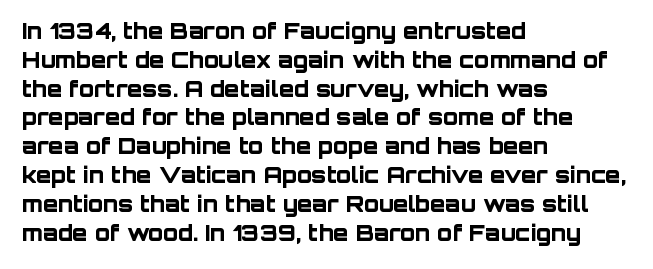
The image shows 22 px bold type, upright; set left-aligned, normal line spacing (1.31x), normal letter spacing, not underlined.
